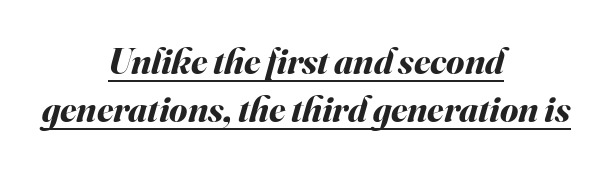
The face used here is rendered with its standard letterfit. Compared with ordinary roman type, these characters are visibly tilted. The block of text has a typical density, with ordinary space between rows. The typesetter has applied underlining to the passage shown. The rendering uses natural spacing where letterforms have individual widths.
